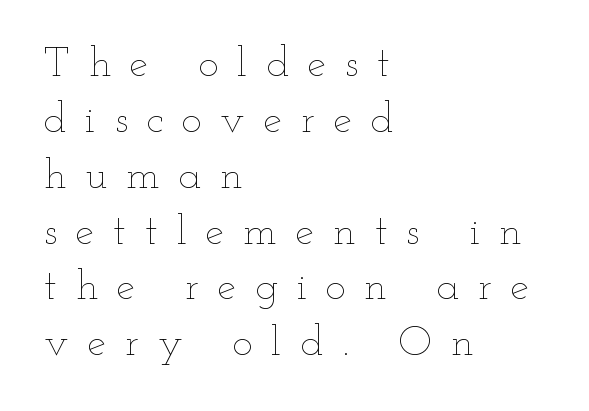
Q: Is the text bold? A: No.
Q: Is the text italic (slanted)? A: No, it is upright.
Q: Is the text underlined? A: No.
Q: How is the paragraph aligned? A: Left-aligned.
Q: Is the spacing between letters normal or unusually wide? A: Unusually wide.
Q: Is the spacing between lines tight, normal or loose? A: Normal.
Q: Width (condensed, normal, or wide)? A: Wide.
Q: Stroke contrast? A: Low.
Q: x-height? A: Small.
Q: Monospaced? A: No.
